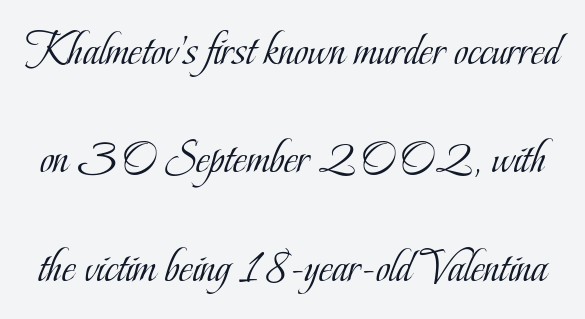
{"serif": "yes", "bold": "no", "weight": "light", "width": "condensed", "stroke_contrast": "low", "x_height": "small", "monospaced": "no", "underline": "no", "line_spacing": "loose", "line_spacing_ratio": 2.26, "letter_spacing": "normal", "letter_spacing_em": 0.0, "glyph_px": 48}
